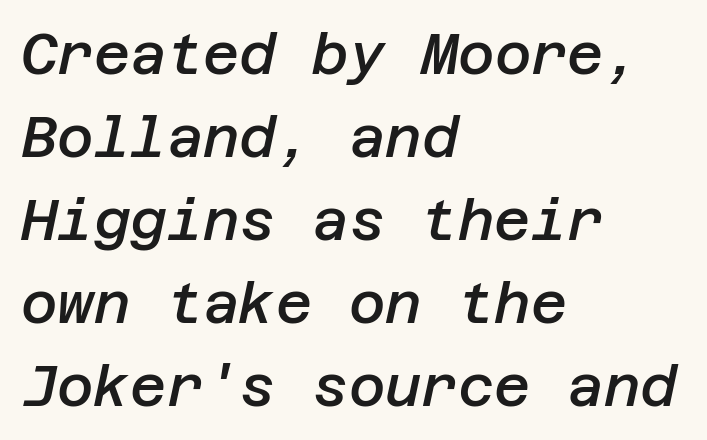
The image shows 56 px semibold type, italic (leaning right); set left-aligned, normal line spacing (1.48x), normal letter spacing, not underlined; low stroke contrast and a large x-height.
